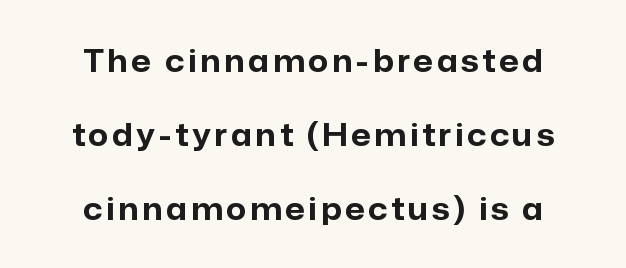
The image shows 31 px bold sans-serif type, upright; set centered, loose line spacing (2.38x), not underlined; low stroke contrast and a medium x-height.
